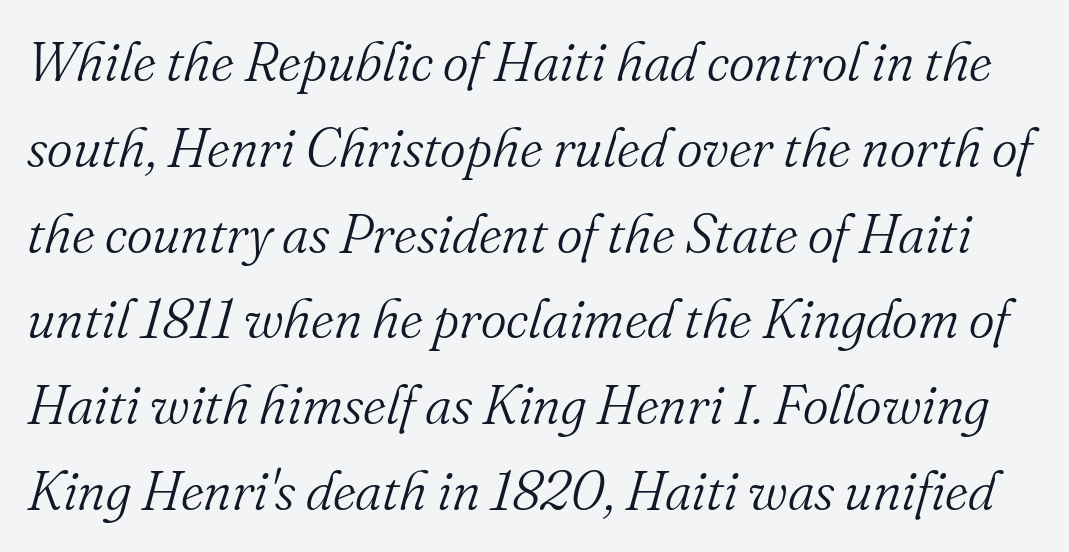
Compared with typical body copy, the letter spacing here is the same. A bare baseline throughout the passage. In terms of letterform style, serifs are clearly present. Proportional: the letters do not fall into vertical columns. If you drew a line through each stem, it would be angled. Heft: none added — not bold.
